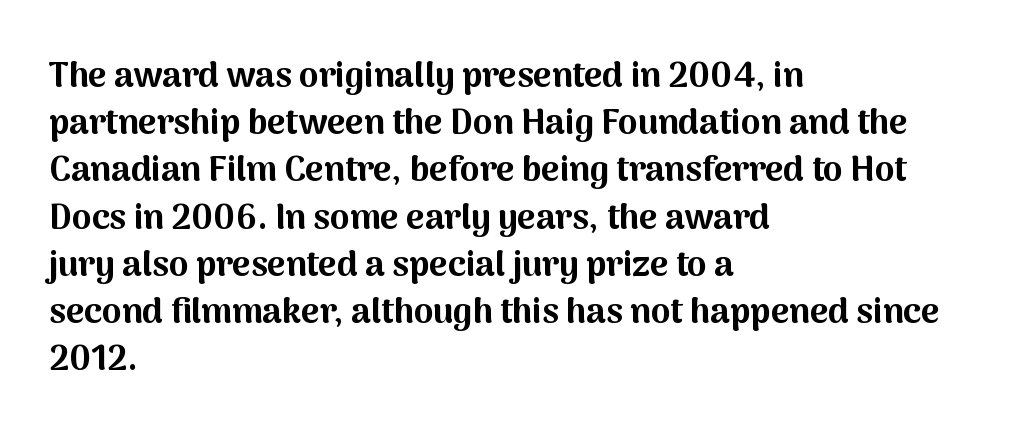
The image shows 35 px bold sans-serif type, upright; set left-aligned, normal line spacing (1.35x), normal letter spacing, not underlined; medium stroke contrast and a medium x-height.
